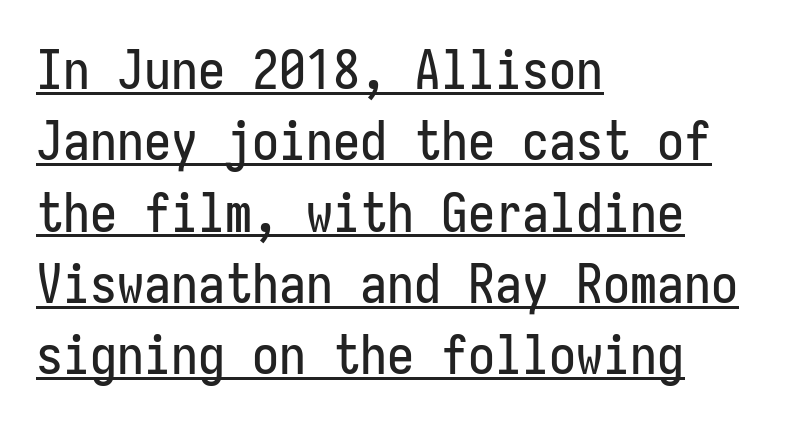
Q: Is the text italic (slanted)? A: No, it is upright.
Q: Is the typeface a serif or a sans-serif typeface? A: Sans-serif.
Q: Is the text underlined? A: Yes.
Q: How is the paragraph aligned? A: Left-aligned.
Q: Is the spacing between letters normal or unusually wide? A: Normal.
Q: Is the spacing between lines tight, normal or loose? A: Normal.
Q: Width (condensed, normal, or wide)? A: Condensed.
Q: Stroke contrast? A: Low.
Q: x-height? A: Medium.
Q: Monospaced? A: Yes.
